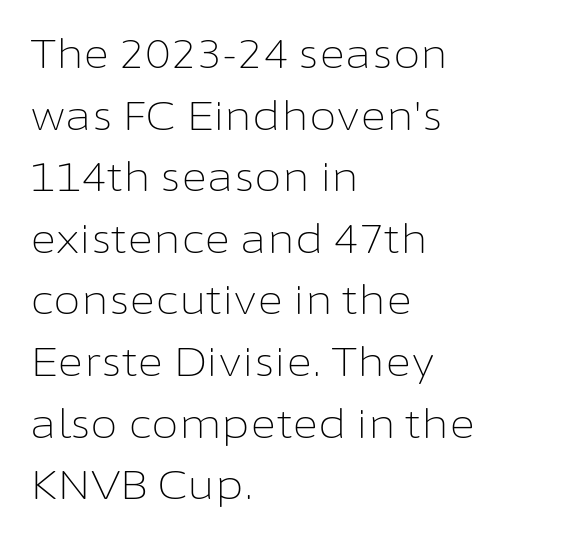
Q: Is the text bold? A: No.
Q: Is the text italic (slanted)? A: No, it is upright.
Q: Is the typeface a serif or a sans-serif typeface? A: Sans-serif.
Q: Is the text underlined? A: No.
Q: How is the paragraph aligned? A: Left-aligned.
Q: Is the spacing between letters normal or unusually wide? A: Normal.
Q: Is the spacing between lines tight, normal or loose? A: Normal.
Q: Width (condensed, normal, or wide)? A: Normal.
Q: Stroke contrast? A: Low.
Q: x-height? A: Medium.
Q: Monospaced? A: No.
